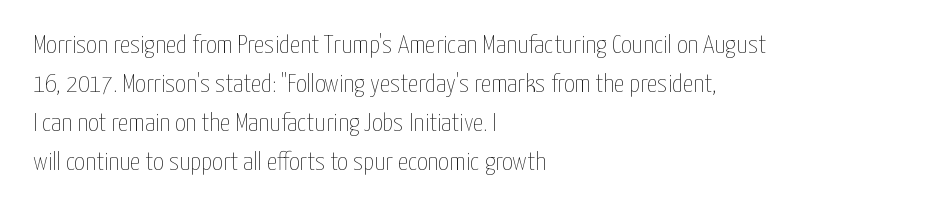
Each new line begins a customary step beneath the previous one. Students, note that the glyphs here touch the page at normal intervals. Letters rest on an invisible, unmarked baseline. Posture: upright roman.
